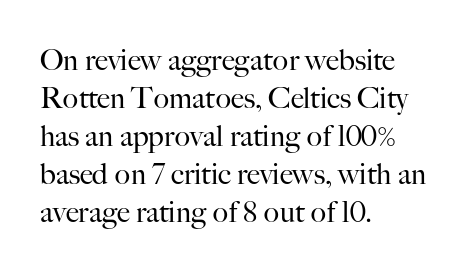
Quick note: interline space is typical. Compared with a centered layout, this one pins lines to the left instead. Quick note: underline off. No extra tracking has been applied to these lines.
